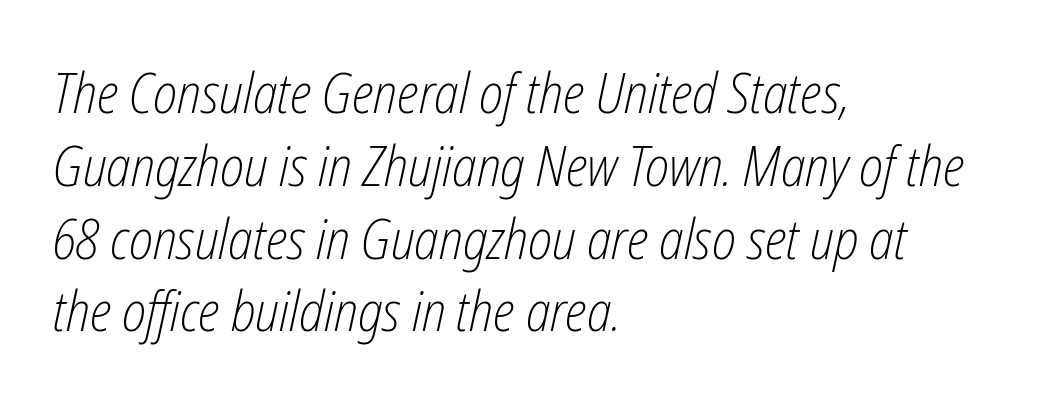
The image shows 56 px light, condensed type, italic (leaning right); set left-aligned, normal line spacing (1.3x), normal letter spacing, not underlined; low stroke contrast and a medium x-height.
